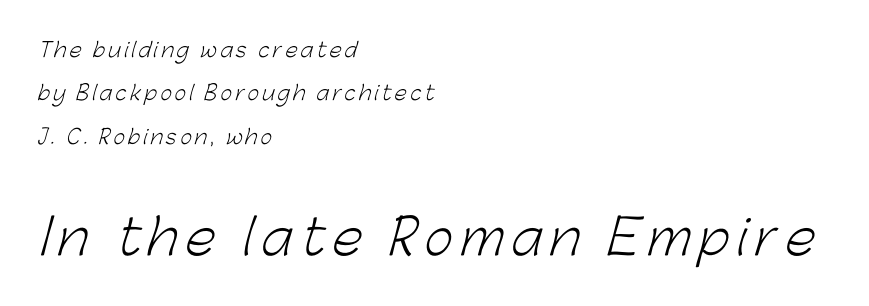
Q: Is the text bold? A: No.
Q: Is the typeface a serif or a sans-serif typeface? A: Sans-serif.
Q: Is the text underlined? A: No.
Q: How is the paragraph aligned? A: Left-aligned.
Q: Is the spacing between lines tight, normal or loose? A: Loose.
Q: Which block of text is set in a larger size, the first (top) or the second (bottom)? A: The second (bottom) one.
Q: Width (condensed, normal, or wide)? A: Normal.
Q: Stroke contrast? A: Low.
Q: x-height? A: Medium.
Q: Monospaced? A: No.
